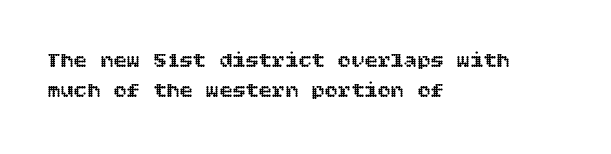
The image shows 22 px text type, upright; set left-aligned, normal line spacing (1.37x), normal letter spacing, not underlined.
